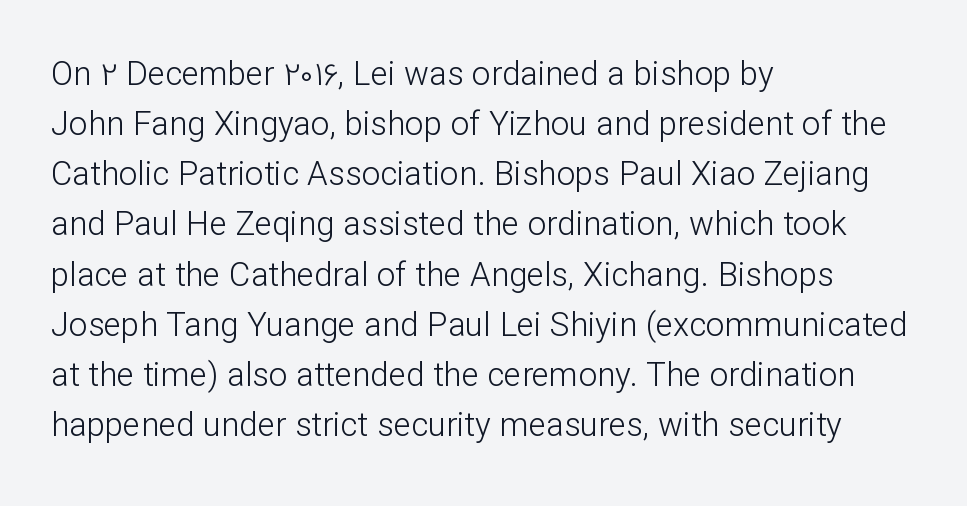
Underlining? Definitely not there. Spacing verdict: proportional, widths tailored to each character. Posture: vertical. Does the type have serifs? No, each stem ends abruptly.
